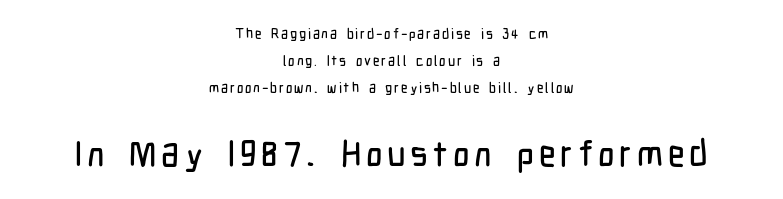
Q: Is the text italic (slanted)? A: No, it is upright.
Q: Is the typeface a serif or a sans-serif typeface? A: Sans-serif.
Q: Is the text underlined? A: No.
Q: How is the paragraph aligned? A: Centered.
Q: Is the spacing between lines tight, normal or loose? A: Loose.
Q: Which block of text is set in a larger size, the first (top) or the second (bottom)? A: The second (bottom) one.
Q: Width (condensed, normal, or wide)? A: Condensed.
Q: Stroke contrast? A: Low.
Q: x-height? A: Medium.
Q: Monospaced? A: No.
